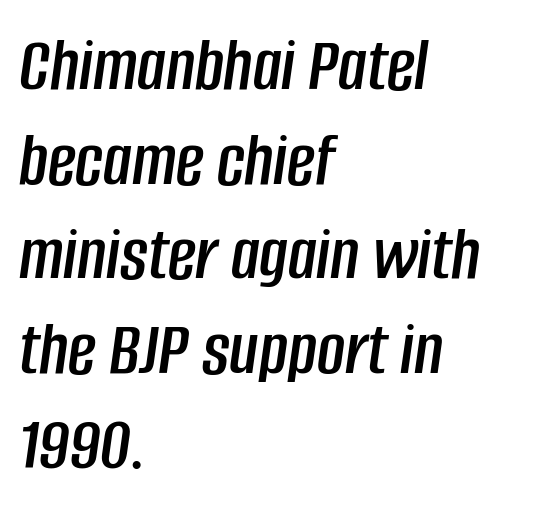
The image shows 77 px condensed type, italic (leaning right); set left-aligned, line spacing 1.23x, normal letter spacing, not underlined; low stroke contrast and a large x-height.
